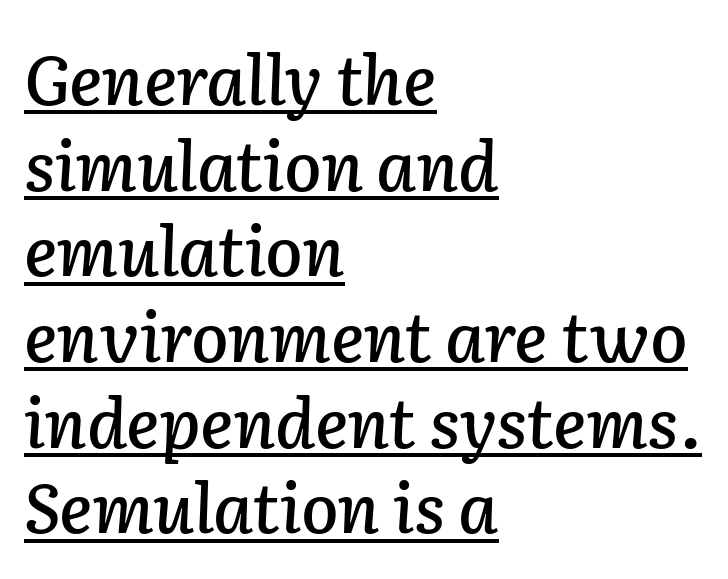
This sample has the flowing, uneven cadence of proportional lettering. Is the letter spacing exaggerated? No — it looks like the ordinary default. Each line of the rendering has a horizontal stroke beneath the glyphs. The specimen reads as italic at a glance. The text block is weighted toward the left margin, trailing off unevenly rightward.
